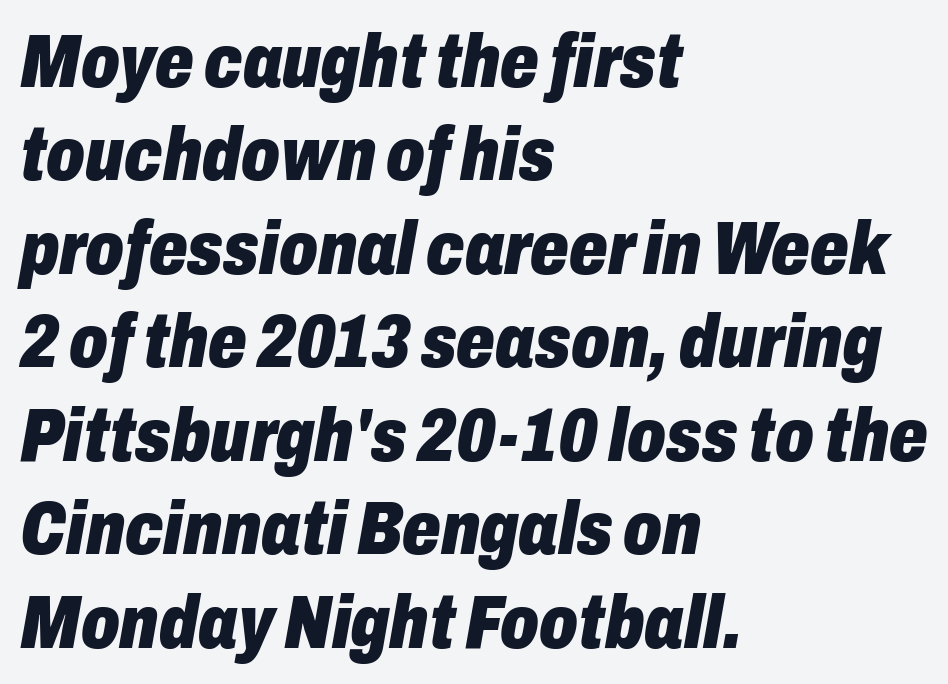
Q: Is the text bold? A: Yes.
Q: Is the text italic (slanted)? A: Yes, it leans right by about 10 degrees.
Q: Is the text underlined? A: No.
Q: How is the paragraph aligned? A: Left-aligned.
Q: Is the spacing between letters normal or unusually wide? A: Normal.
Q: Width (condensed, normal, or wide)? A: Condensed.
Q: Stroke contrast? A: Low.
Q: x-height? A: Medium.
Q: Monospaced? A: No.
